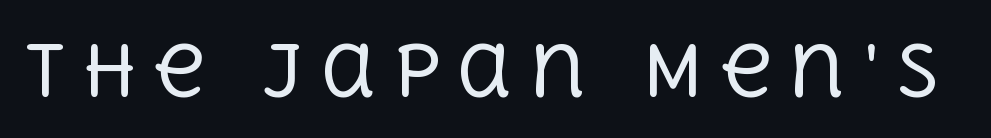
The image shows 71 px regular-weight serif type, upright; set unusually wide letter spacing (+0.23 em), not underlined; a large x-height.
